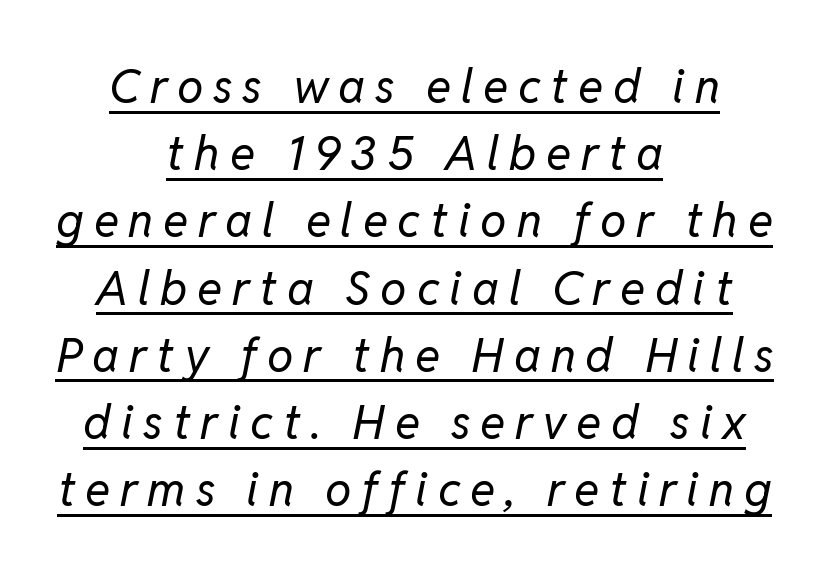
{"italic": "yes", "lean": "right", "slant_degrees": 11, "bold": "no", "weight": "regular", "width": "normal", "stroke_contrast": "low", "x_height": "medium", "monospaced": "no", "underline": "yes", "align": "center", "line_spacing": "normal", "line_spacing_ratio": 1.43, "letter_spacing": "wide", "letter_spacing_em": 0.21, "glyph_px": 47}
